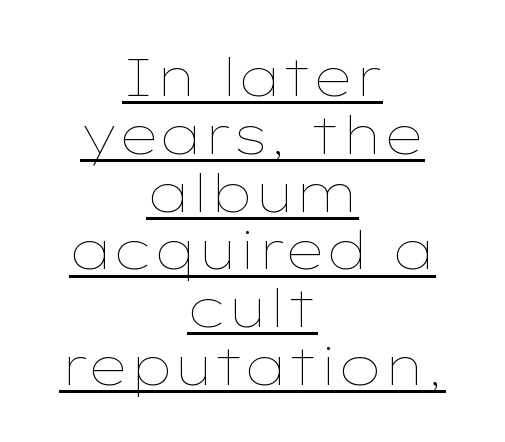
Q: Is the text bold? A: No.
Q: Is the text italic (slanted)? A: No, it is upright.
Q: Is the text underlined? A: Yes.
Q: How is the paragraph aligned? A: Centered.
Q: Is the spacing between letters normal or unusually wide? A: Normal.
Q: Is the spacing between lines tight, normal or loose? A: Tight.
Q: Width (condensed, normal, or wide)? A: Wide.
Q: Stroke contrast? A: Low.
Q: x-height? A: Medium.
Q: Monospaced? A: No.
